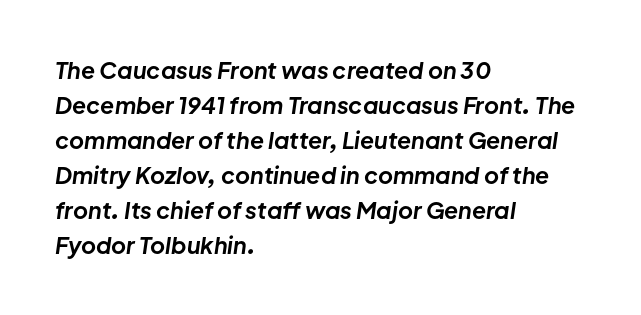
Reading down the block, your eye returns to a fixed left position each line. Descenders are the only things crossing below the line. Compared with typical body copy, the letter spacing here is the same. There's an unmistakable incline to the writing here. Set as a true bold cut, around the 700 mark. A typesetter would call this leading conventional body-copy spacing.
